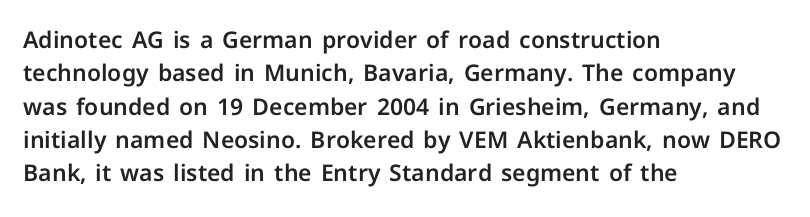
{"italic": "no", "underline": "no", "align": "left", "line_spacing": "normal", "line_spacing_ratio": 1.45, "letter_spacing": "normal", "letter_spacing_em": 0.0, "glyph_px": 23}
